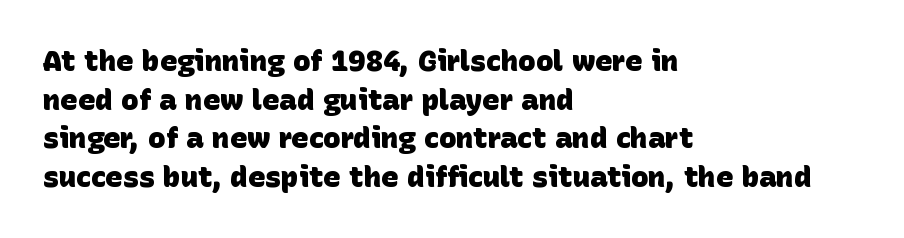
The image shows 29 px heavy sans-serif type; set left-aligned, normal line spacing (1.33x), normal letter spacing, not underlined; low stroke contrast and a large x-height.
